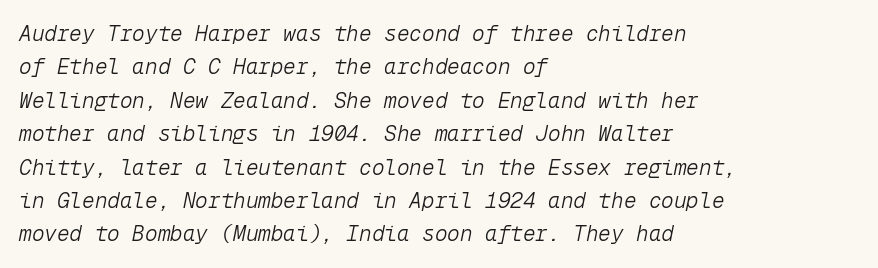
{"italic": "yes", "lean": "right", "slant_degrees": 12, "bold": "no", "underline": "no", "align": "left", "line_spacing": "normal", "line_spacing_ratio": 1.59, "letter_spacing": "normal", "letter_spacing_em": 0.0, "glyph_px": 21}
